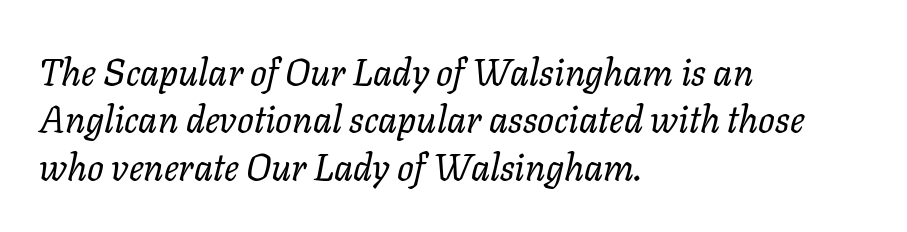
Q: Is the text bold? A: No.
Q: Is the text italic (slanted)? A: Yes, it leans right by about 11 degrees.
Q: Is the text underlined? A: No.
Q: How is the paragraph aligned? A: Left-aligned.
Q: Is the spacing between letters normal or unusually wide? A: Normal.
Q: Is the spacing between lines tight, normal or loose? A: Normal.
Q: Width (condensed, normal, or wide)? A: Normal.
Q: Stroke contrast? A: Low.
Q: x-height? A: Medium.
Q: Monospaced? A: No.
